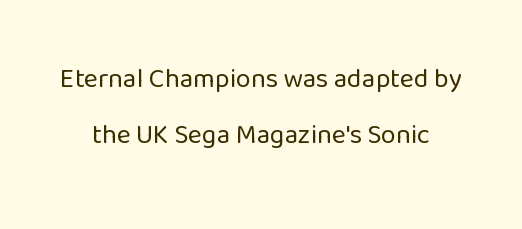
The weight tops out at a normal text grade. The type is set solid horizontally, with unmodified tracking. A clean baseline with only descenders dipping below it. Unlike italic type, these characters show no tilt at all. Baseline-to-baseline distance is far greater than the letter height.
